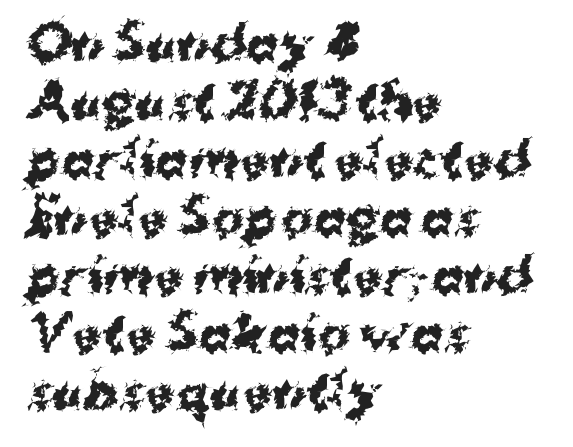
In terms of weight, the rendering is a true, heavy bold. This sample has the flowing, uneven cadence of proportional lettering. The typesetter chose a ragged-right arrangement here. Check under the words: just untouched page. Letterform terminals end flat and unadorned throughout the passage.
